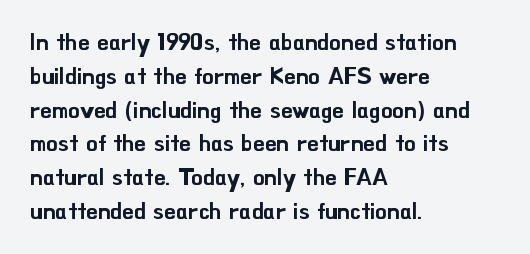
{"italic": "no", "underline": "no", "align": "left", "line_spacing": "normal", "line_spacing_ratio": 1.47, "letter_spacing": "normal", "letter_spacing_em": 0.0, "glyph_px": 23}
